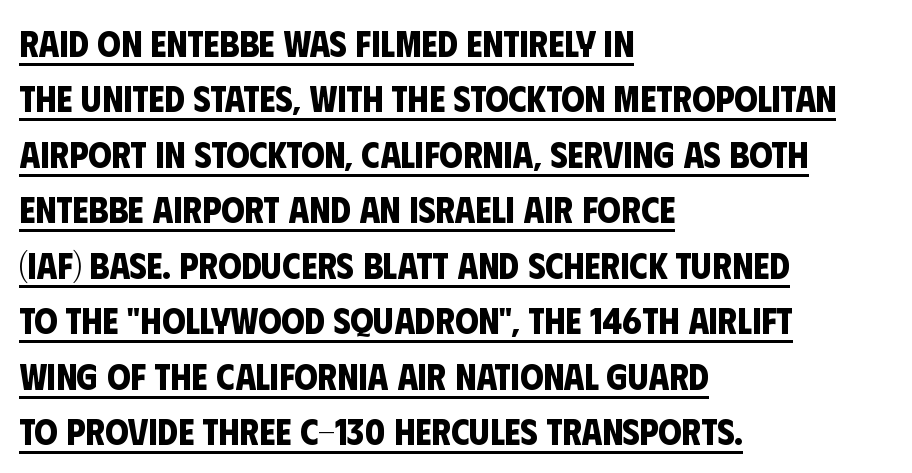
Grotesque or geometric, the face here clearly has no serifs. This sample has the flowing, uneven cadence of proportional lettering. Emphasis is given by a line drawn under the lettering. Glyph-to-glyph distance matches everyday printed text.
